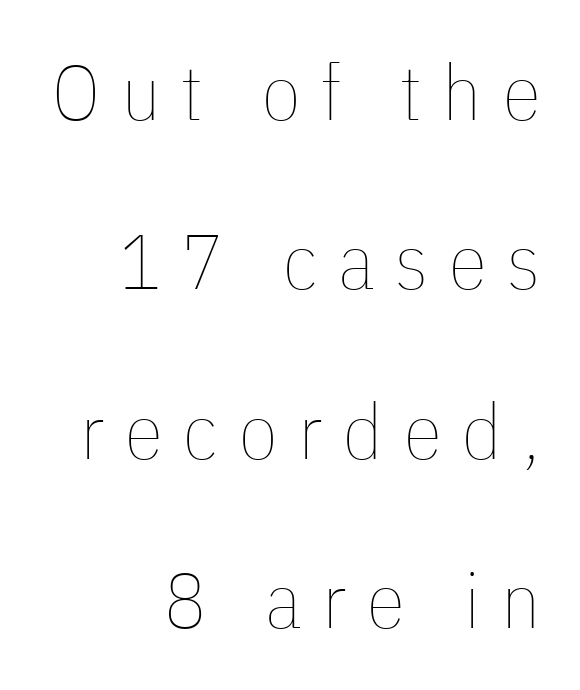
Q: Is the text bold? A: No.
Q: Is the text italic (slanted)? A: No, it is upright.
Q: Is the text underlined? A: No.
Q: How is the paragraph aligned? A: Right-aligned.
Q: Is the spacing between letters normal or unusually wide? A: Unusually wide.
Q: Is the spacing between lines tight, normal or loose? A: Loose.
Q: Width (condensed, normal, or wide)? A: Condensed.
Q: Stroke contrast? A: Low.
Q: x-height? A: Medium.
Q: Monospaced? A: No.
